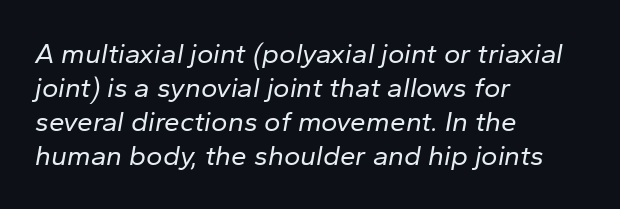
Proportional: the letters do not fall into vertical columns. Beneath every word, the page is bare. Letters have the restrained weight of plain body copy at most. If you drew a line through each stem, it would be angled.
